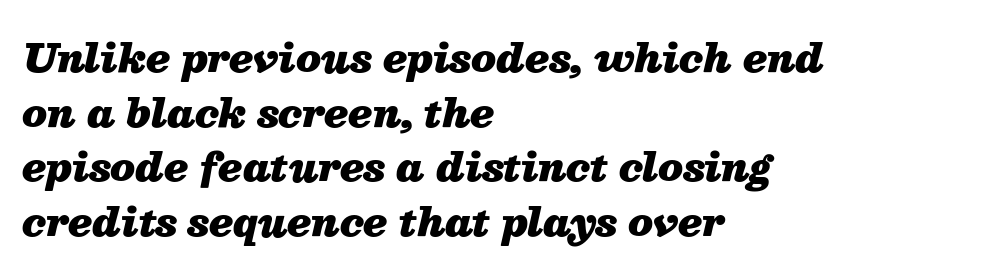
Strong, thick strokes mark this as bold type. You can tell it's italic because the verticals aren't actually vertical. Has an underline been added? It has not. Proportional: the letters do not fall into vertical columns. Leftover space on each line is placed entirely after the last word.
